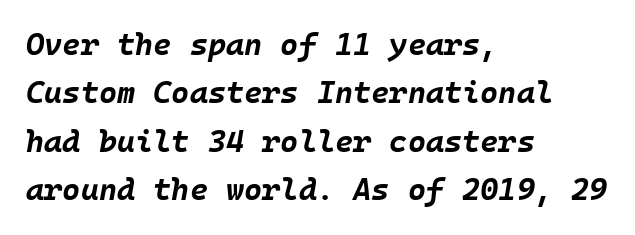
The image shows 31 px bold type, italic (leaning right); set left-aligned, normal line spacing (1.56x), normal letter spacing, not underlined; low stroke contrast and a large x-height.
